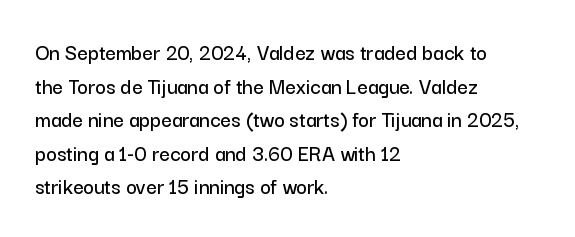
Q: Is the text italic (slanted)? A: No, it is upright.
Q: Is the text underlined? A: No.
Q: How is the paragraph aligned? A: Left-aligned.
Q: Is the spacing between letters normal or unusually wide? A: Normal.
Q: Is the spacing between lines tight, normal or loose? A: Normal.
